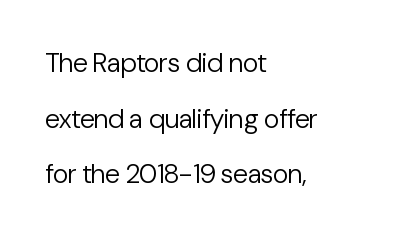
Unlike italic type, these characters show no tilt at all. Compared with typical paragraphs, the rows here are farther apart. Unbolded letterforms with no extra heft. The passage shown is not underscored anywhere. Look at the tracking — it's just the regular setting, nothing added.
